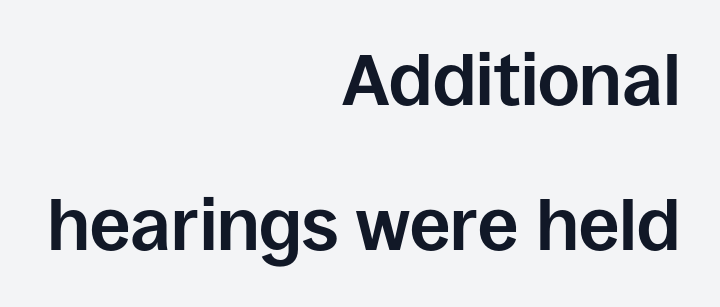
The image shows 72 px bold sans-serif type, upright; set right-aligned, loose line spacing (2.02x), normal letter spacing, not underlined; low stroke contrast and a large x-height.
